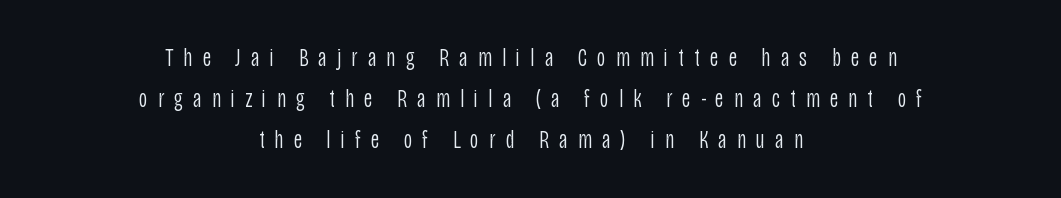
Q: Is the text bold? A: No.
Q: Is the text italic (slanted)? A: No, it is upright.
Q: Is the text underlined? A: No.
Q: How is the paragraph aligned? A: Centered.
Q: Is the spacing between letters normal or unusually wide? A: Unusually wide.
Q: Is the spacing between lines tight, normal or loose? A: Normal.
